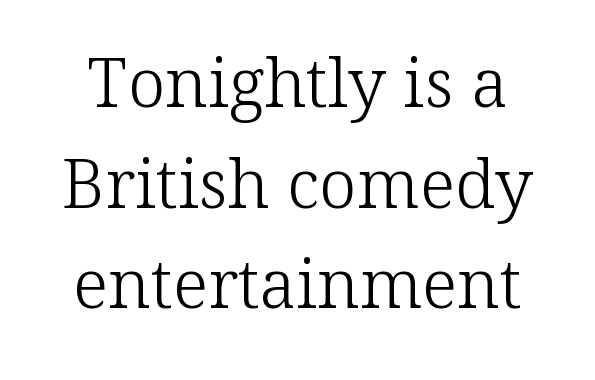
The image shows 68 px light serif type, upright; set normal line spacing (1.48x), normal letter spacing, not underlined; low stroke contrast and a medium x-height.
